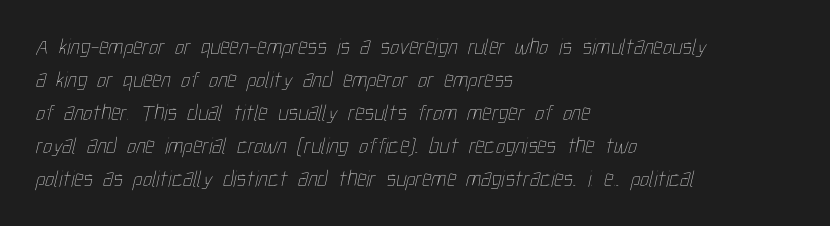
{"bold": "no", "underline": "no", "align": "left", "line_spacing": "normal", "line_spacing_ratio": 1.43, "letter_spacing": "normal", "letter_spacing_em": 0.0, "glyph_px": 23}
